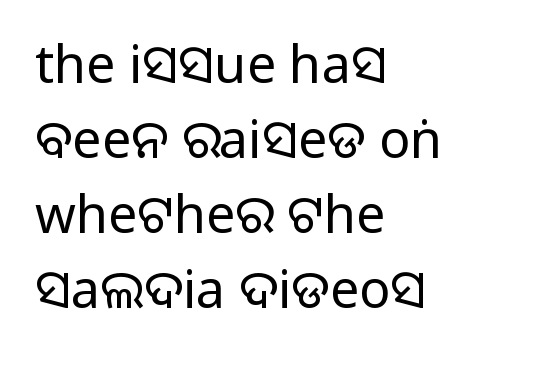
Q: Is the text italic (slanted)? A: No, it is upright.
Q: Is the typeface a serif or a sans-serif typeface? A: Sans-serif.
Q: Is the text underlined? A: No.
Q: How is the paragraph aligned? A: Left-aligned.
Q: Is the spacing between letters normal or unusually wide? A: Normal.
Q: Is the spacing between lines tight, normal or loose? A: Normal.
Q: Width (condensed, normal, or wide)? A: Normal.
Q: Stroke contrast? A: Medium.
Q: Monospaced? A: No.
